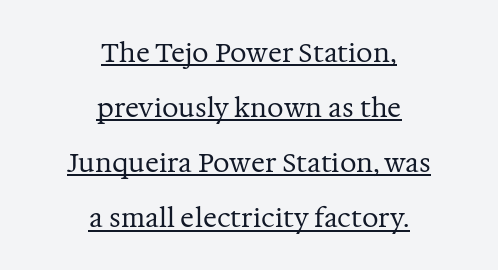
Quick note: not italic, upright. Horizontal alignment here is central, giving a formal, balanced look. Nothing unusual about the tracking: characters are spaced as the font intends. Nothing heavy about these letters — not bold at all. Has an underline been added? It has.
